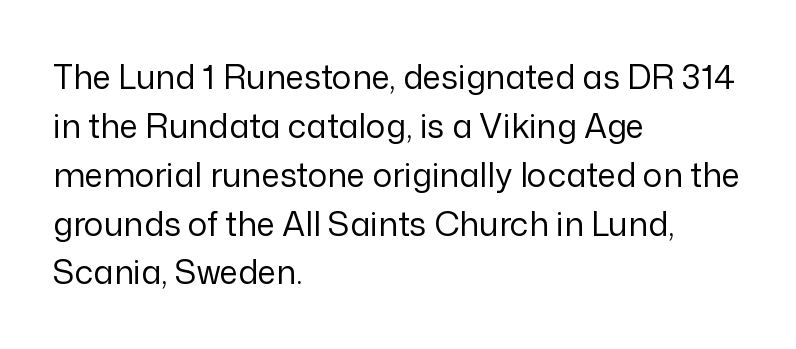
Observe the absence of serifs on each vertical stroke in this sample. Think of a printed novel: that variable character pitch is what you see here. The lines are quadded left. Here the glyphs are tracked normally, forming tight word shapes. Caption: face not bold, strokes unweighted.
